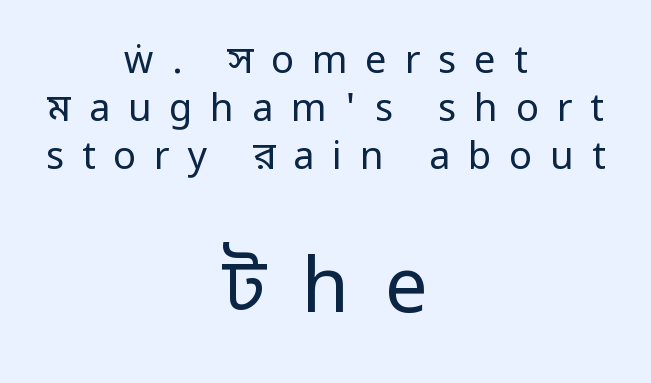
Q: Is the text bold? A: No.
Q: Is the text italic (slanted)? A: No, it is upright.
Q: Is the typeface a serif or a sans-serif typeface? A: Sans-serif.
Q: Is the text underlined? A: No.
Q: How is the paragraph aligned? A: Centered.
Q: Is the spacing between letters normal or unusually wide? A: Unusually wide.
Q: Is the spacing between lines tight, normal or loose? A: Normal.
Q: Which block of text is set in a larger size, the first (top) or the second (bottom)? A: The second (bottom) one.
Q: Width (condensed, normal, or wide)? A: Condensed.
Q: Stroke contrast? A: Low.
